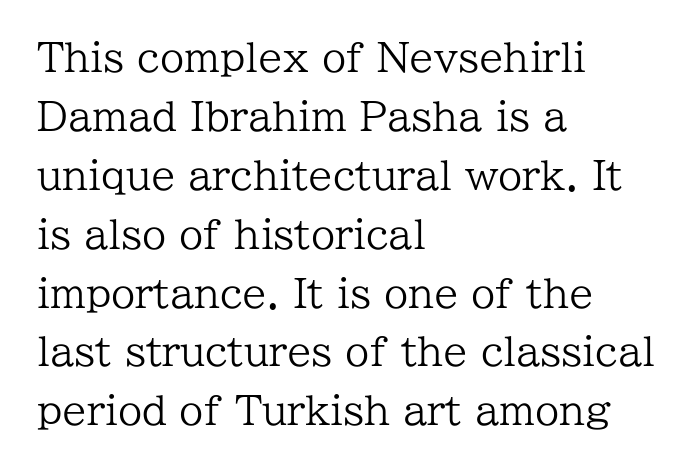
Q: Is the text bold? A: No.
Q: Is the text italic (slanted)? A: No, it is upright.
Q: Is the typeface a serif or a sans-serif typeface? A: Serif.
Q: Is the text underlined? A: No.
Q: How is the paragraph aligned? A: Left-aligned.
Q: Is the spacing between letters normal or unusually wide? A: Normal.
Q: Is the spacing between lines tight, normal or loose? A: Normal.
Q: Width (condensed, normal, or wide)? A: Normal.
Q: Stroke contrast? A: Low.
Q: x-height? A: Medium.
Q: Monospaced? A: No.
